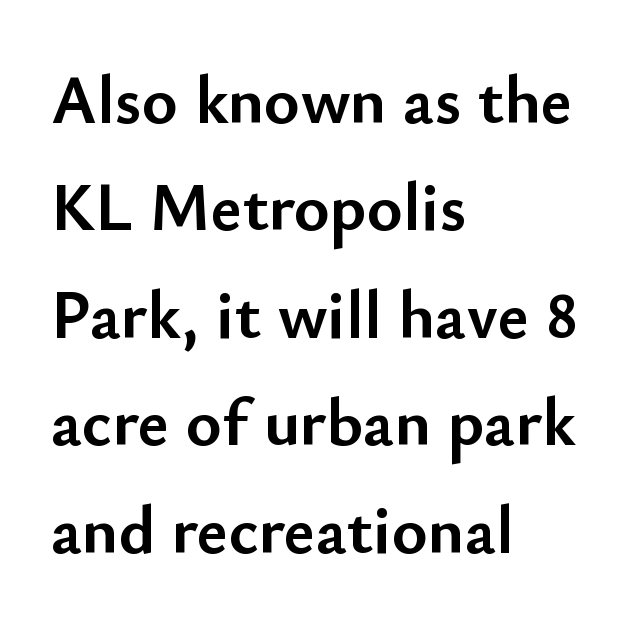
{"serif": "no", "italic": "no", "bold": "yes", "weight": "semibold", "width": "normal", "stroke_contrast": "low", "x_height": "small", "monospaced": "no", "underline": "no", "align": "left", "line_spacing": "normal", "line_spacing_ratio": 1.58, "letter_spacing": "normal", "letter_spacing_em": 0.0, "glyph_px": 68}
